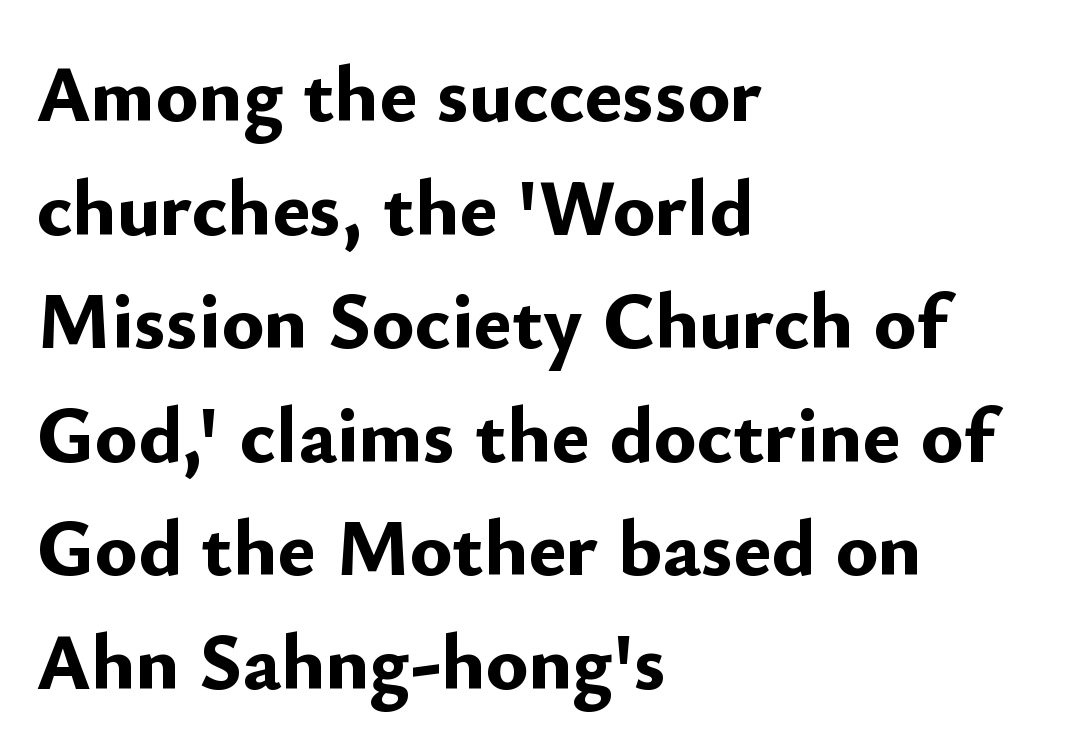
Q: Is the text bold? A: Yes.
Q: Is the text italic (slanted)? A: No, it is upright.
Q: Is the typeface a serif or a sans-serif typeface? A: Sans-serif.
Q: Is the text underlined? A: No.
Q: How is the paragraph aligned? A: Left-aligned.
Q: Is the spacing between letters normal or unusually wide? A: Normal.
Q: Is the spacing between lines tight, normal or loose? A: Normal.
Q: Width (condensed, normal, or wide)? A: Normal.
Q: Stroke contrast? A: Low.
Q: x-height? A: Small.
Q: Monospaced? A: No.
